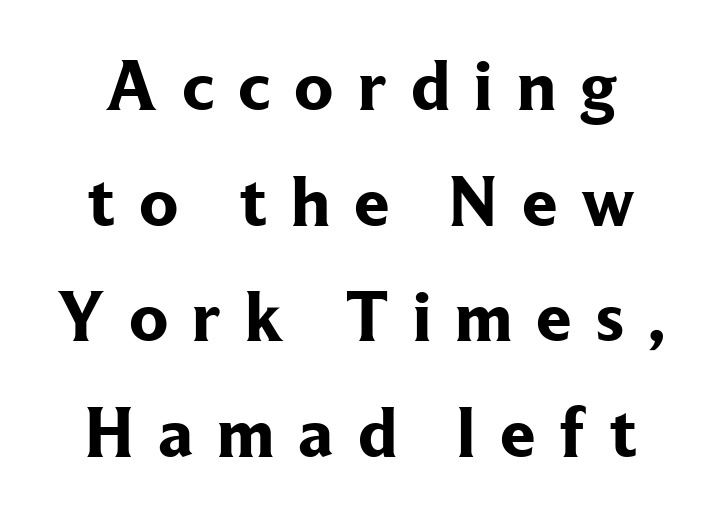
Q: Is the text bold? A: Yes.
Q: Is the text italic (slanted)? A: No, it is upright.
Q: Is the typeface a serif or a sans-serif typeface? A: Serif.
Q: Is the text underlined? A: No.
Q: Is the spacing between letters normal or unusually wide? A: Unusually wide.
Q: Is the spacing between lines tight, normal or loose? A: Normal.
Q: Width (condensed, normal, or wide)? A: Normal.
Q: Stroke contrast? A: Low.
Q: x-height? A: Medium.
Q: Monospaced? A: No.
